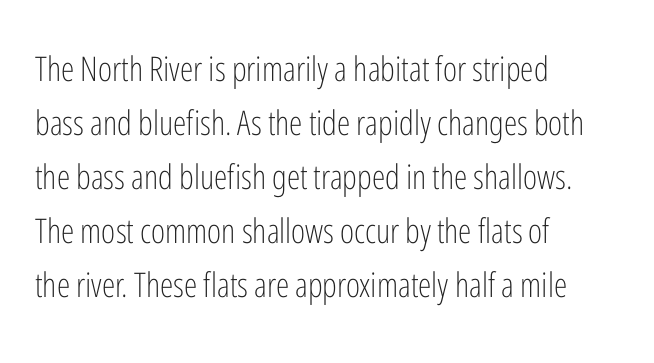
Q: Is the text bold? A: No.
Q: Is the text italic (slanted)? A: No, it is upright.
Q: Is the typeface a serif or a sans-serif typeface? A: Sans-serif.
Q: Is the text underlined? A: No.
Q: How is the paragraph aligned? A: Left-aligned.
Q: Is the spacing between letters normal or unusually wide? A: Normal.
Q: Is the spacing between lines tight, normal or loose? A: Normal.
Q: Width (condensed, normal, or wide)? A: Condensed.
Q: Stroke contrast? A: Low.
Q: x-height? A: Medium.
Q: Monospaced? A: No.
